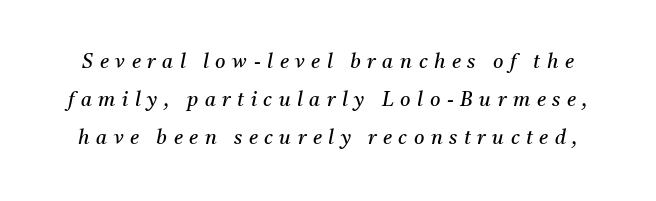
Vertical spacing — loose. The strip under each line holds only bare page. Weight: regular or lighter. There is plenty of visible air inserted between adjacent glyphs.
